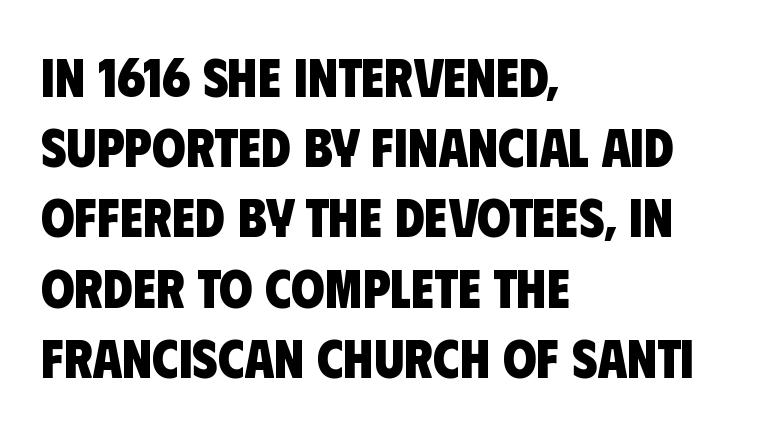
{"serif": "no", "bold": "yes", "weight": "heavy", "width": "condensed", "stroke_contrast": "low", "x_height": "large", "monospaced": "no", "underline": "no", "align": "left", "line_spacing": "normal", "line_spacing_ratio": 1.3, "letter_spacing": "normal", "letter_spacing_em": 0.0, "glyph_px": 54}
